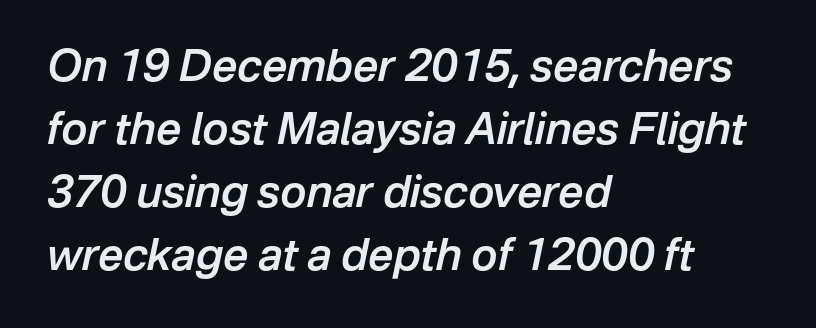
{"italic": "yes", "lean": "right", "slant_degrees": 12, "bold": "semi", "weight": "semibold", "width": "normal", "stroke_contrast": "low", "x_height": "medium", "monospaced": "no", "underline": "no", "align": "left", "line_spacing": "normal", "line_spacing_ratio": 1.43, "letter_spacing": "normal", "letter_spacing_em": 0.0, "glyph_px": 44}
